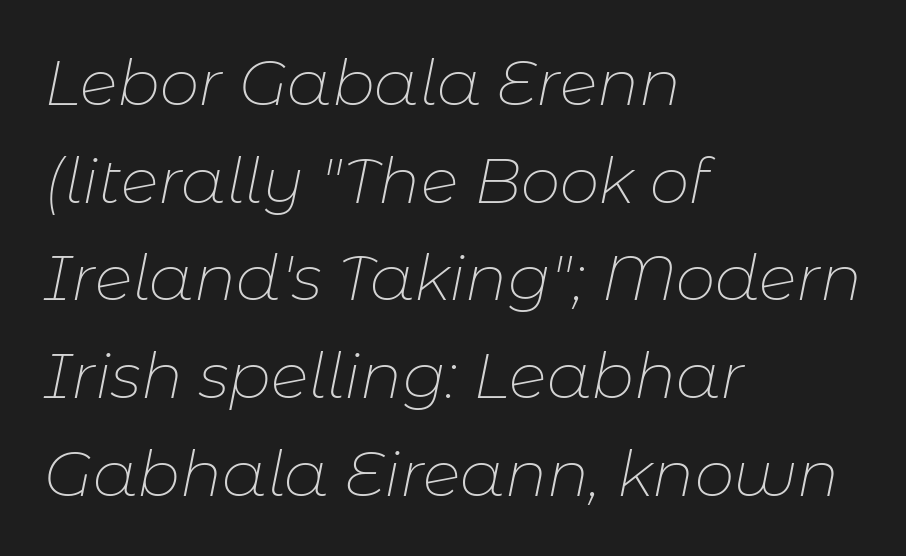
Interline gaps are of average width in this sample. There is no visible air inserted between adjacent glyphs. Italic: yes, the glyphs are oblique. A student would call this left alignment; a typographer would say flush left, rag right.
